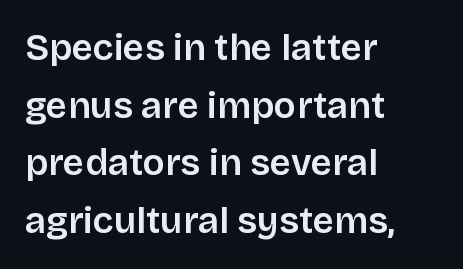
What's the leading like? Ordinary, nothing unusual. Nothing unusual about the tracking: characters are spaced as the font intends. The passage shown is typed in a proportional face where columns would drift. The face used here is a sans, in the tradition of grotesques and geometrics. The paragraph has a hard left edge and a soft right edge.
